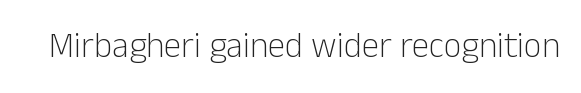
The image shows 35 px light sans-serif type, upright; set normal letter spacing, not underlined; low stroke contrast and a medium x-height.
